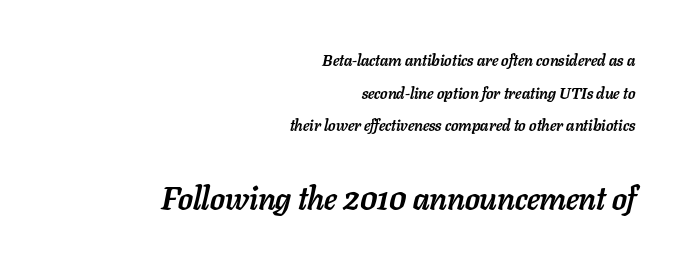
Q: Is the text bold? A: Yes.
Q: Is the text italic (slanted)? A: Yes, it leans right by about 11 degrees.
Q: Is the text underlined? A: No.
Q: How is the paragraph aligned? A: Right-aligned.
Q: Is the spacing between letters normal or unusually wide? A: Normal.
Q: Is the spacing between lines tight, normal or loose? A: Loose.
Q: Which block of text is set in a larger size, the first (top) or the second (bottom)? A: The second (bottom) one.
Q: Width (condensed, normal, or wide)? A: Normal.
Q: Stroke contrast? A: Low.
Q: x-height? A: Medium.
Q: Monospaced? A: No.
